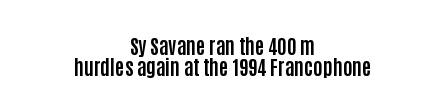
Cramped leading. This sample uses an upright cut, with every glyph sitting square on the baseline. The passage shown is emphatically bold. Each word holds together tightly as a unit, with standard inter-letter gaps. Descender tails drop into unmarked territory. Line starts and ends both wander, symmetrically.
